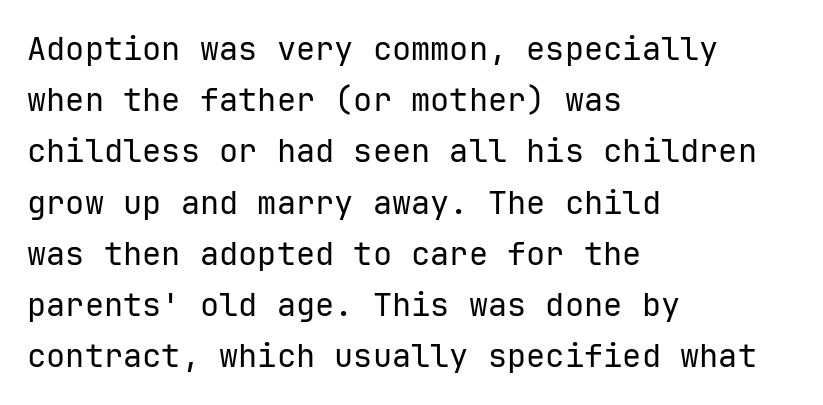
{"serif": "no", "italic": "no", "bold": "no", "weight": "regular", "width": "normal", "stroke_contrast": "low", "x_height": "medium", "monospaced": "yes", "underline": "no", "align": "left", "line_spacing": "normal", "line_spacing_ratio": 1.6, "letter_spacing": "normal", "letter_spacing_em": 0.0, "glyph_px": 32}
